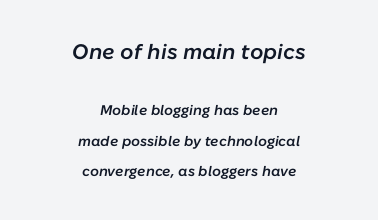
The image shows 21 px text type, italic (leaning right); set centered, loose line spacing (2.17x), normal letter spacing, not underlined; the first (top) block is 1.5x larger.
